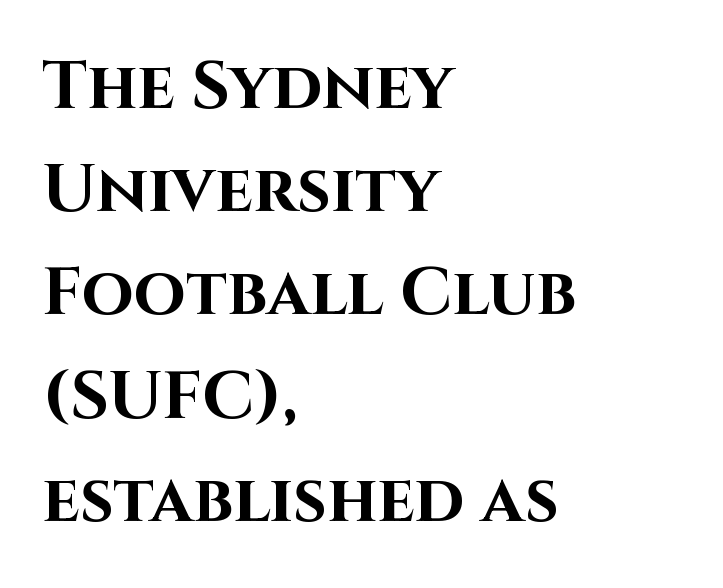
The image shows 67 px bold sans-serif type, upright; set left-aligned, normal line spacing (1.54x), normal letter spacing, not underlined; high stroke contrast and a large x-height.
